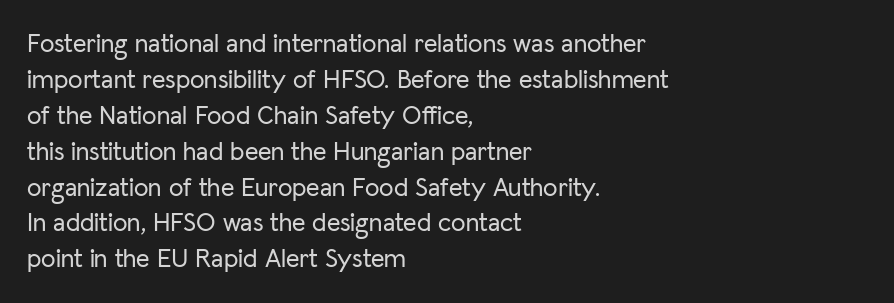
Q: Is the text italic (slanted)? A: No, it is upright.
Q: Is the text underlined? A: No.
Q: How is the paragraph aligned? A: Left-aligned.
Q: Is the spacing between letters normal or unusually wide? A: Normal.
Q: Is the spacing between lines tight, normal or loose? A: Normal.
